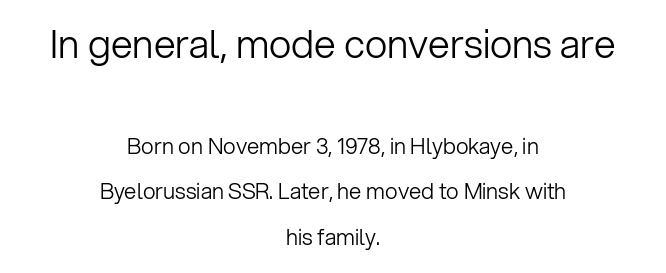
Q: Is the text bold? A: No.
Q: Is the text italic (slanted)? A: No, it is upright.
Q: Is the typeface a serif or a sans-serif typeface? A: Sans-serif.
Q: Is the text underlined? A: No.
Q: How is the paragraph aligned? A: Centered.
Q: Is the spacing between letters normal or unusually wide? A: Normal.
Q: Is the spacing between lines tight, normal or loose? A: Loose.
Q: Which block of text is set in a larger size, the first (top) or the second (bottom)? A: The first (top) one.
Q: Width (condensed, normal, or wide)? A: Normal.
Q: Stroke contrast? A: Low.
Q: x-height? A: Medium.
Q: Monospaced? A: No.
